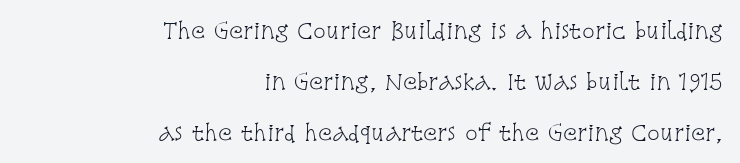
Q: Is the text bold? A: No.
Q: Is the text italic (slanted)? A: No, it is upright.
Q: Is the text underlined? A: No.
Q: How is the paragraph aligned? A: Right-aligned.
Q: Is the spacing between letters normal or unusually wide? A: Normal.
Q: Is the spacing between lines tight, normal or loose? A: Loose.
